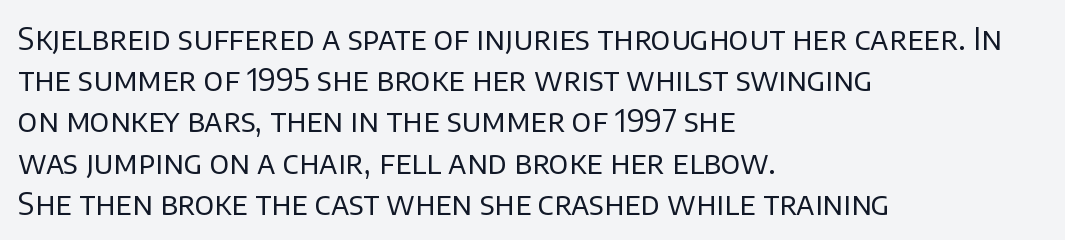
The image shows 31 px regular-weight sans-serif type, upright; set left-aligned, normal line spacing (1.33x), normal letter spacing, not underlined; low stroke contrast and a large x-height.
